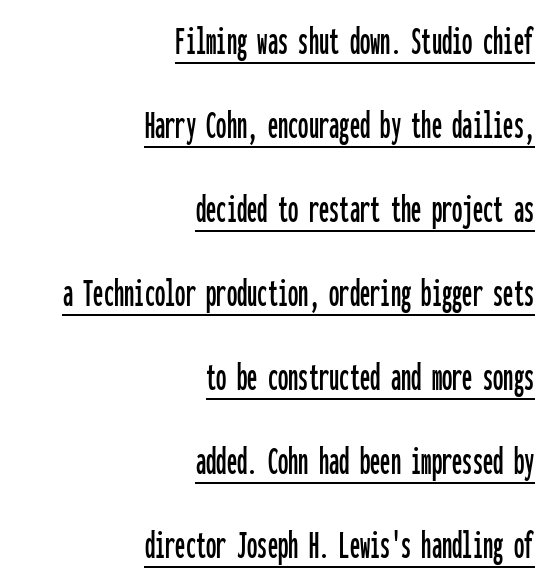
The rag falls on the left side of this text block. Classification — sans serif. The typography opts for an upright posture over an oblique one. You can see a thin bar hugging the bottom of the glyphs.
